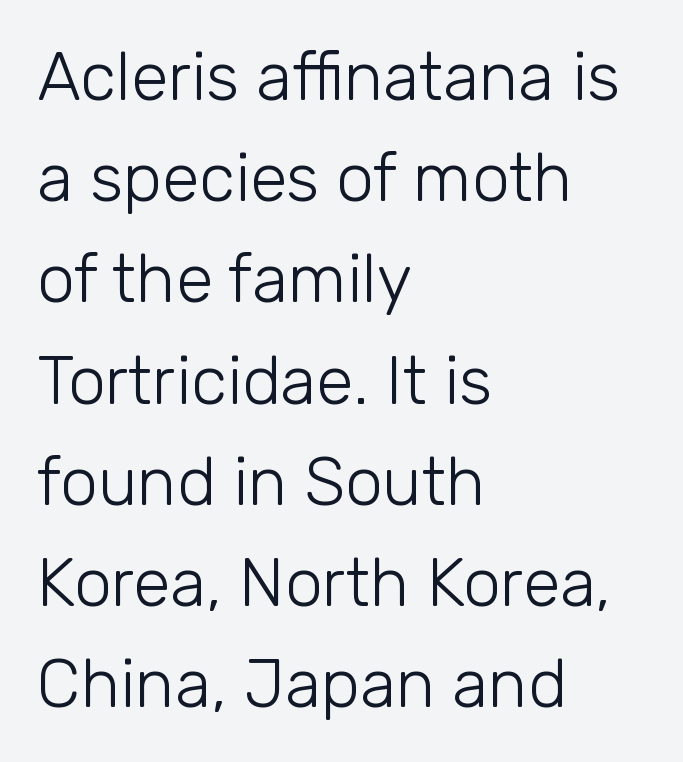
The image shows 67 px light sans-serif type, upright; set left-aligned, normal line spacing (1.51x), normal letter spacing, not underlined; low stroke contrast and a medium x-height.
